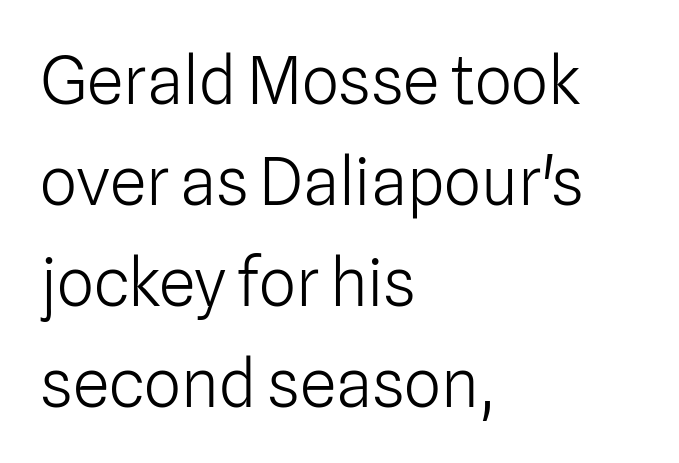
{"serif": "no", "italic": "no", "bold": "no", "weight": "light", "width": "normal", "stroke_contrast": "low", "x_height": "medium", "monospaced": "no", "underline": "no", "align": "left", "line_spacing": "normal", "line_spacing_ratio": 1.53, "letter_spacing": "normal", "letter_spacing_em": 0.0, "glyph_px": 66}
